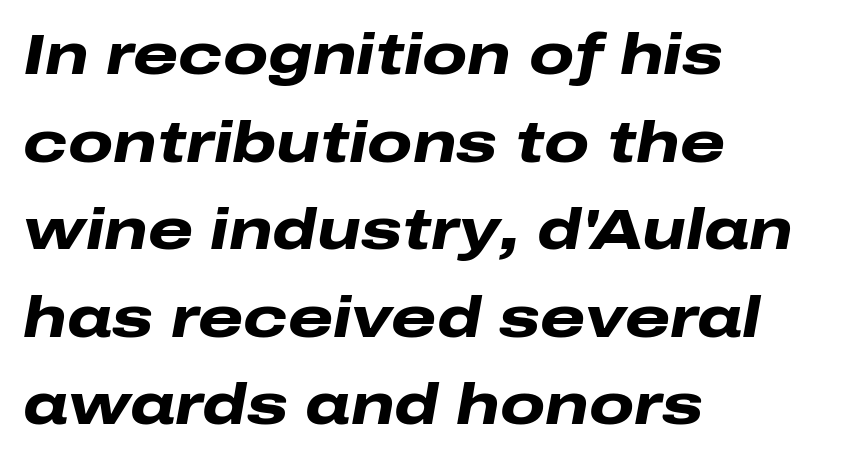
The rag falls on the right side of this text block. Letter spacing: default. Each new line begins a customary step beneath the previous one. The gap between lines stays unmarked. Character widths vary here, with narrow letters taking less room than wide ones. Posture: slanted.
